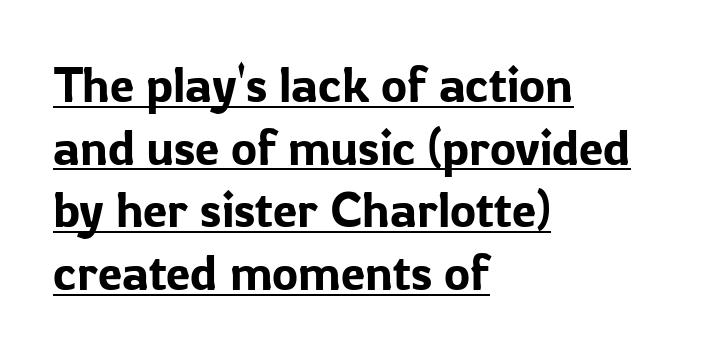
{"serif": "no", "italic": "no", "width": "normal", "stroke_contrast": "low", "x_height": "medium", "monospaced": "no", "underline": "yes", "align": "left", "line_spacing": "normal", "line_spacing_ratio": 1.28, "letter_spacing": "normal", "letter_spacing_em": 0.0, "glyph_px": 49}
